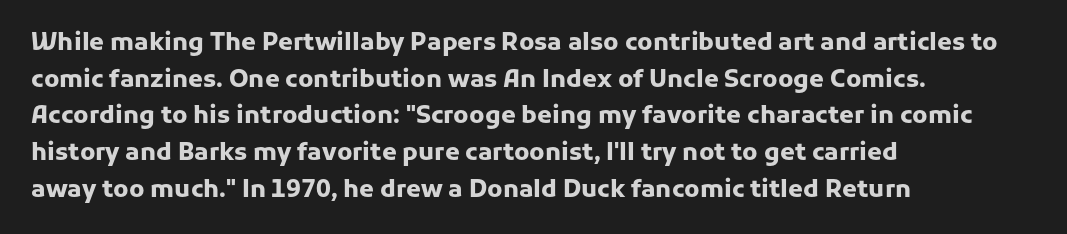
{"italic": "no", "bold": "yes", "underline": "no", "align": "left", "line_spacing": "normal", "line_spacing_ratio": 1.53, "letter_spacing": "normal", "letter_spacing_em": 0.0, "glyph_px": 24}
